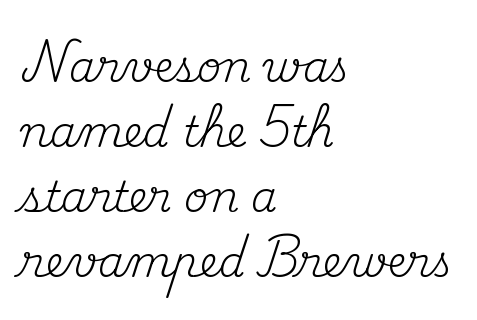
{"serif": "yes", "bold": "no", "weight": "regular", "width": "normal", "stroke_contrast": "medium", "x_height": "small", "monospaced": "no", "underline": "no", "align": "left", "line_spacing": "normal", "line_spacing_ratio": 1.55, "letter_spacing": "normal", "letter_spacing_em": 0.0, "glyph_px": 42}
